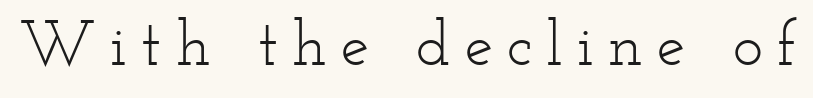
Q: Is the text bold? A: No.
Q: Is the text italic (slanted)? A: No, it is upright.
Q: Is the typeface a serif or a sans-serif typeface? A: Serif.
Q: Is the text underlined? A: No.
Q: Is the spacing between letters normal or unusually wide? A: Unusually wide.
Q: Width (condensed, normal, or wide)? A: Wide.
Q: Stroke contrast? A: Low.
Q: x-height? A: Small.
Q: Monospaced? A: No.
